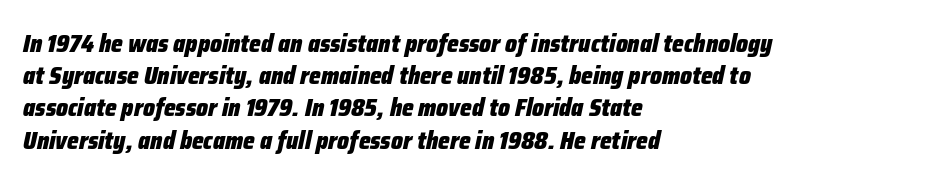
These lines sit exactly where default settings would place them. The letters are slanted; this is an italic face. What stands out about the letter spacing? Nothing — it is the standard amount. How heavy is the stroke? Heavy — this is a bold. The rag falls on the right side of this text block. The space beneath each line is pristine and unruled.
